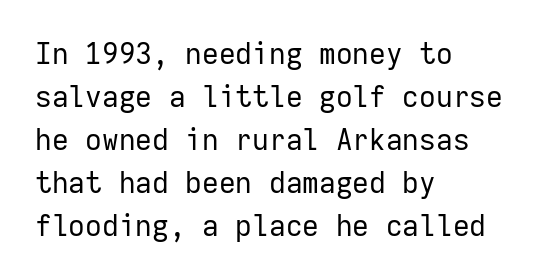
Q: Is the text bold? A: No.
Q: Is the text italic (slanted)? A: No, it is upright.
Q: Is the typeface a serif or a sans-serif typeface? A: Sans-serif.
Q: Is the text underlined? A: No.
Q: How is the paragraph aligned? A: Left-aligned.
Q: Is the spacing between letters normal or unusually wide? A: Normal.
Q: Is the spacing between lines tight, normal or loose? A: Normal.
Q: Width (condensed, normal, or wide)? A: Normal.
Q: Stroke contrast? A: Low.
Q: x-height? A: Medium.
Q: Monospaced? A: Yes.
